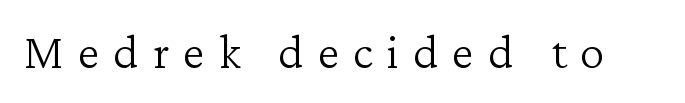
The image shows 49 px light serif type, upright; set unusually wide letter spacing (+0.29 em), not underlined; low stroke contrast and a medium x-height.
